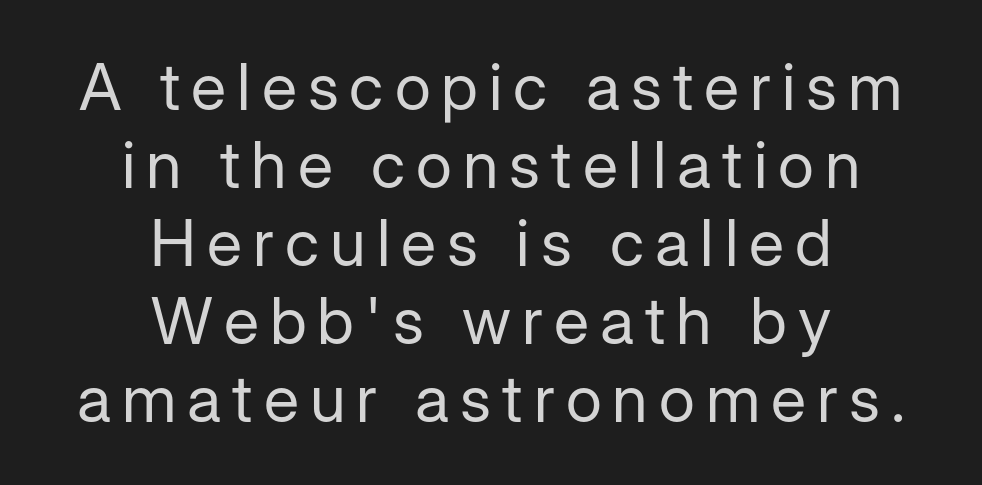
No feet cap the strokes, marking this as sans-serif type. The weight would be labelled regular, book, light, or lighter still. The lettering holds an erect, upright posture throughout. You could not count columns in this text — the font is proportionally spaced.
